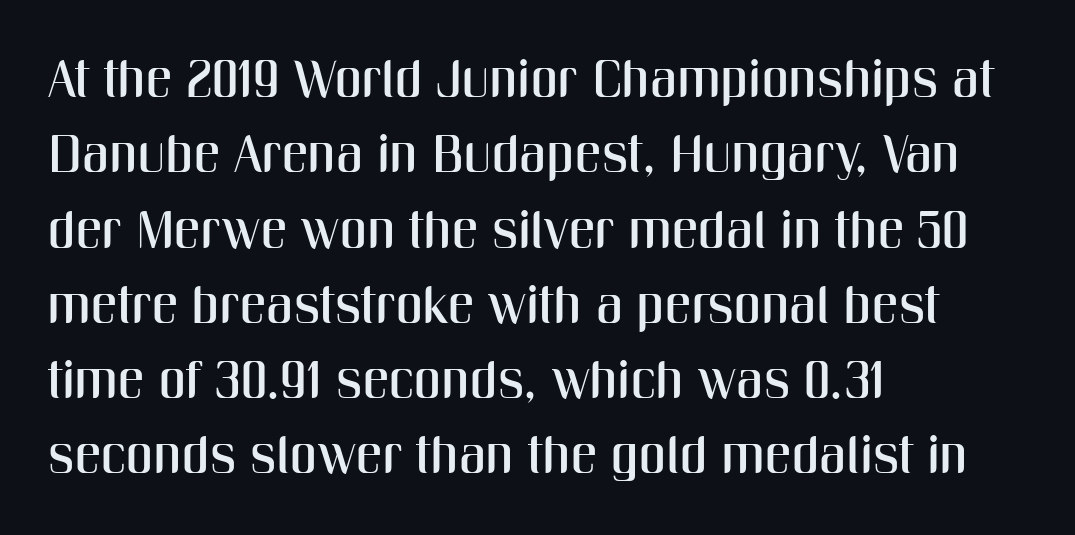
Q: Is the text italic (slanted)? A: No, it is upright.
Q: Is the typeface a serif or a sans-serif typeface? A: Sans-serif.
Q: Is the text underlined? A: No.
Q: How is the paragraph aligned? A: Left-aligned.
Q: Is the spacing between letters normal or unusually wide? A: Normal.
Q: Is the spacing between lines tight, normal or loose? A: Normal.
Q: Width (condensed, normal, or wide)? A: Condensed.
Q: Stroke contrast? A: Medium.
Q: x-height? A: Medium.
Q: Monospaced? A: No.
